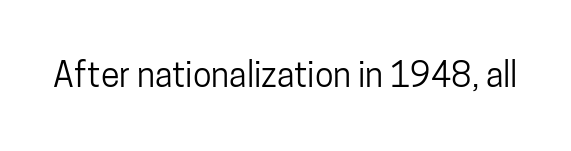
The image shows 34 px condensed sans-serif type, upright; set normal letter spacing, not underlined; low stroke contrast and a medium x-height.
